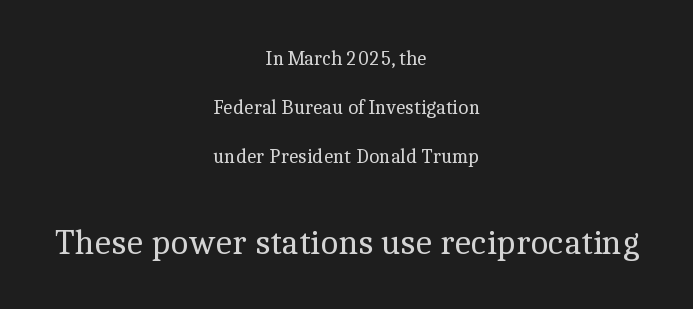
{"serif": "yes", "italic": "no", "bold": "no", "weight": "regular", "width": "normal", "x_height": "medium", "monospaced": "no", "underline": "no", "align": "center", "line_spacing": "loose", "line_spacing_ratio": 2.44, "letter_spacing": "normal", "letter_spacing_em": 0.0, "larger_block": "second", "size_ratio": 1.75, "glyph_px": 35}
